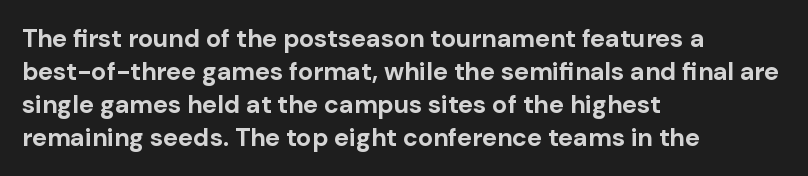
Q: Is the text bold? A: Yes.
Q: Is the text italic (slanted)? A: No, it is upright.
Q: Is the text underlined? A: No.
Q: How is the paragraph aligned? A: Left-aligned.
Q: Is the spacing between letters normal or unusually wide? A: Normal.
Q: Is the spacing between lines tight, normal or loose? A: Normal.
